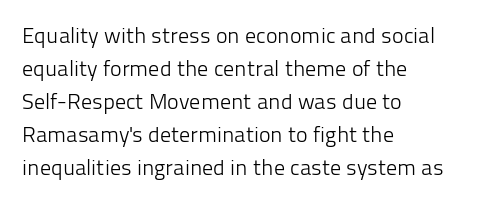
The image shows 22 px text type, upright; set left-aligned, normal line spacing (1.5x), normal letter spacing, not underlined.
